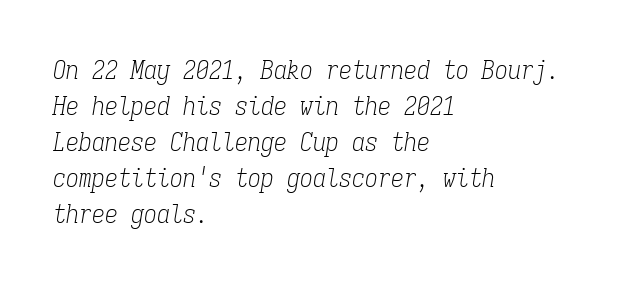
The image shows 26 px text type, italic (leaning right); set left-aligned, normal line spacing (1.38x), normal letter spacing, not underlined.
